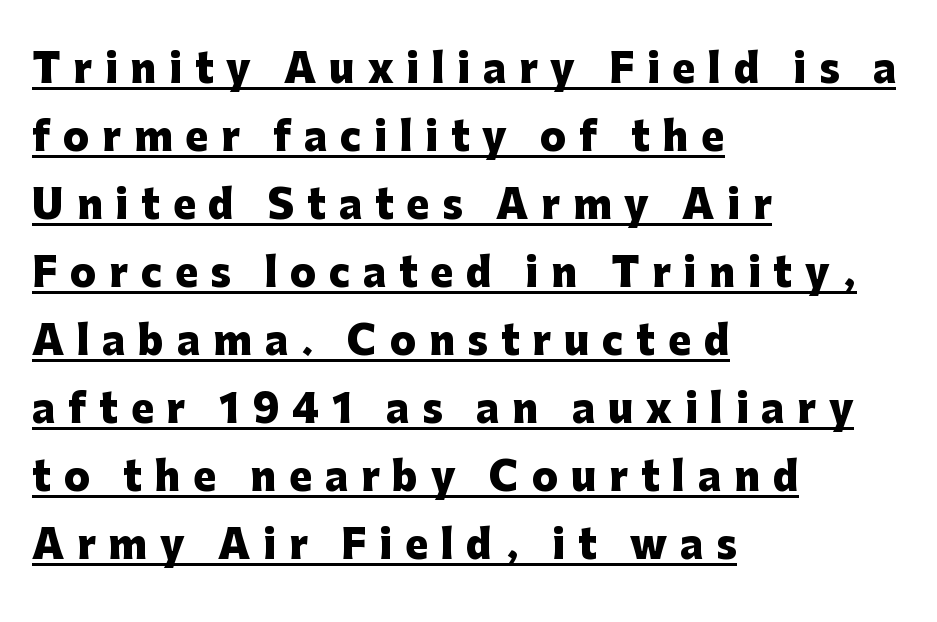
{"serif": "no", "italic": "no", "bold": "yes", "weight": "heavy", "width": "normal", "stroke_contrast": "low", "x_height": "medium", "monospaced": "no", "underline": "yes", "align": "left", "line_spacing_ratio": 1.79, "letter_spacing": "wide", "letter_spacing_em": 0.34, "glyph_px": 38}
